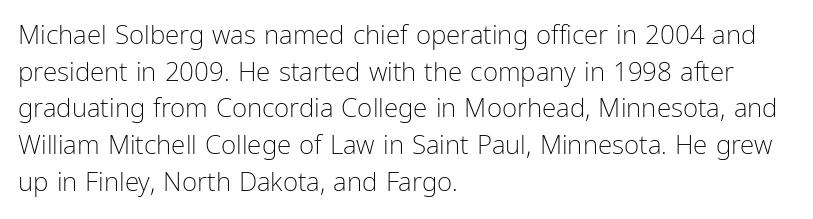
{"italic": "no", "bold": "no", "underline": "no", "align": "left", "line_spacing": "normal", "line_spacing_ratio": 1.41, "letter_spacing": "normal", "letter_spacing_em": 0.0, "glyph_px": 26}
